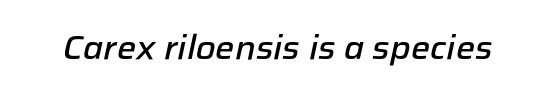
{"italic": "yes", "lean": "right", "slant_degrees": 12, "bold": "semi", "weight": "semibold", "width": "normal", "stroke_contrast": "low", "x_height": "medium", "monospaced": "no", "underline": "no", "letter_spacing": "normal", "letter_spacing_em": 0.0, "glyph_px": 34}
